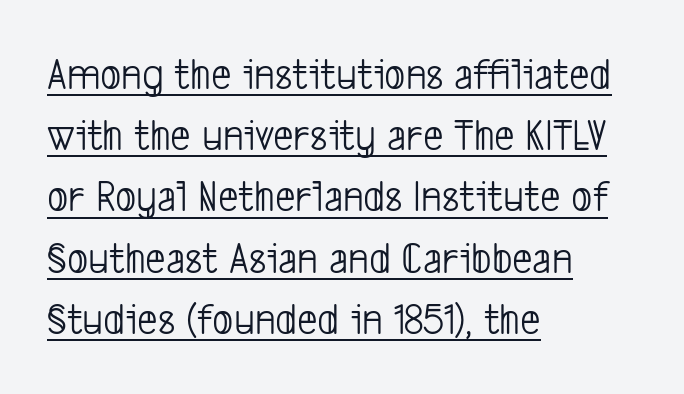
{"serif": "no", "bold": "no", "weight": "light", "width": "condensed", "stroke_contrast": "low", "x_height": "medium", "monospaced": "no", "underline": "yes", "align": "left", "line_spacing": "normal", "line_spacing_ratio": 1.36, "letter_spacing": "normal", "letter_spacing_em": 0.0, "glyph_px": 45}
